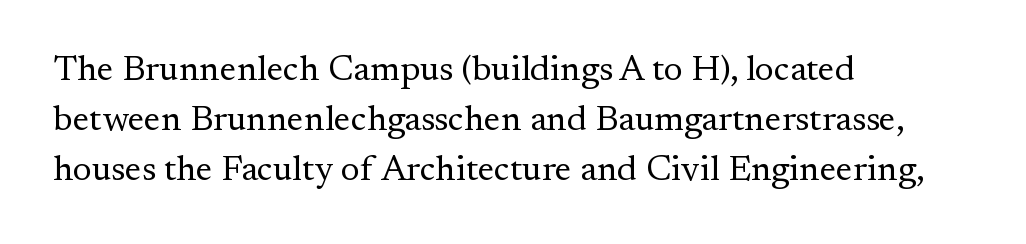
{"serif": "yes", "italic": "no", "bold": "no", "weight": "regular", "width": "normal", "stroke_contrast": "medium", "x_height": "small", "monospaced": "no", "underline": "no", "align": "left", "line_spacing": "normal", "line_spacing_ratio": 1.39, "letter_spacing": "normal", "letter_spacing_em": 0.0, "glyph_px": 36}
